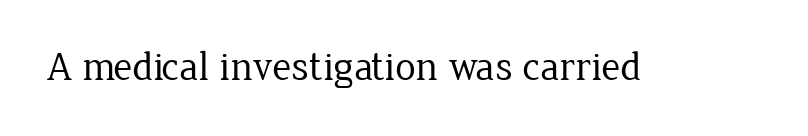
{"serif": "yes", "italic": "no", "bold": "no", "weight": "regular", "width": "normal", "stroke_contrast": "low", "x_height": "medium", "monospaced": "no", "underline": "no", "letter_spacing": "normal", "letter_spacing_em": 0.0, "glyph_px": 41}
